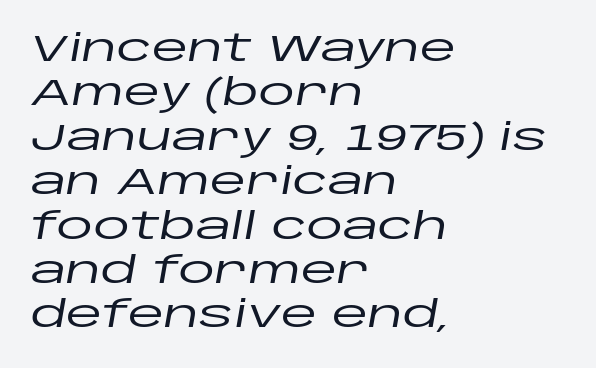
Nothing unusual about the tracking: characters are spaced as the font intends. The glyphs look as if they've been sheared to an angle. No word sits above an underline. Short and long lines alike share a common starting point at left. The rendering uses natural spacing where letterforms have individual widths.
